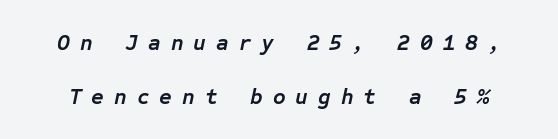
The image shows 22 px bold type, italic (leaning right); set loose line spacing (2.47x), unusually wide letter spacing (+0.45 em), not underlined.
